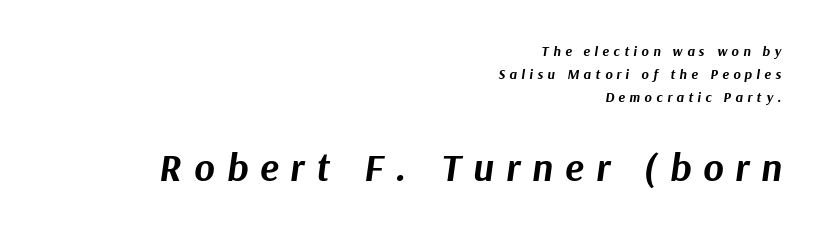
The image shows 39 px bold type, italic (leaning right); set right-aligned, normal line spacing (1.65x), unusually wide letter spacing (+0.31 em), not underlined; the second (bottom) block is 2.79x larger; medium stroke contrast and a medium x-height.
